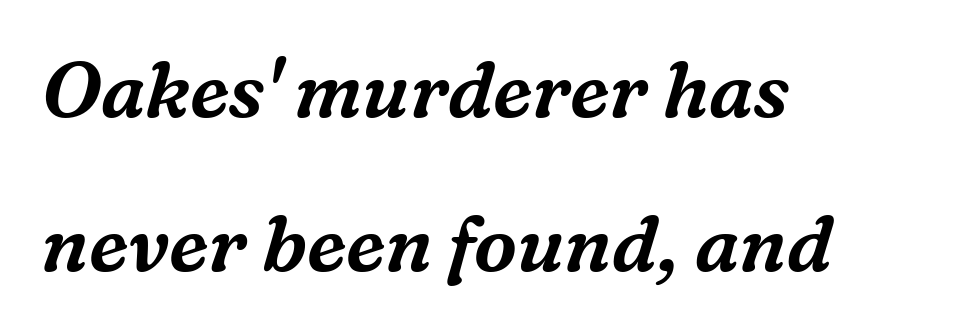
{"serif": "yes", "italic": "yes", "lean": "right", "slant_degrees": 16, "width": "normal", "stroke_contrast": "medium", "x_height": "medium", "monospaced": "no", "underline": "no", "align": "left", "line_spacing": "loose", "line_spacing_ratio": 2.0, "letter_spacing": "normal", "letter_spacing_em": 0.0, "glyph_px": 77}
